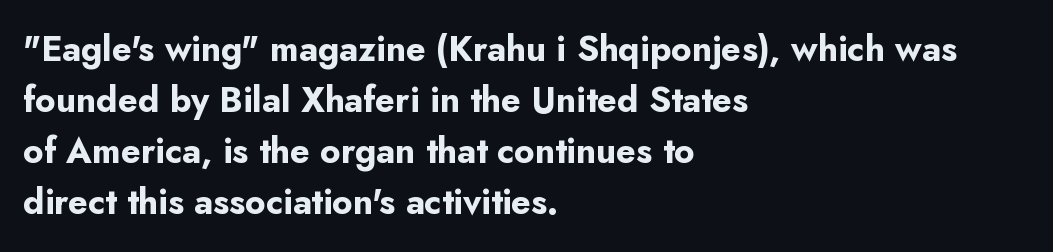
{"serif": "no", "italic": "no", "bold": "yes", "weight": "bold", "width": "normal", "stroke_contrast": "low", "x_height": "small", "monospaced": "no", "underline": "no", "align": "left", "line_spacing": "normal", "line_spacing_ratio": 1.46, "letter_spacing": "normal", "letter_spacing_em": 0.0, "glyph_px": 35}
